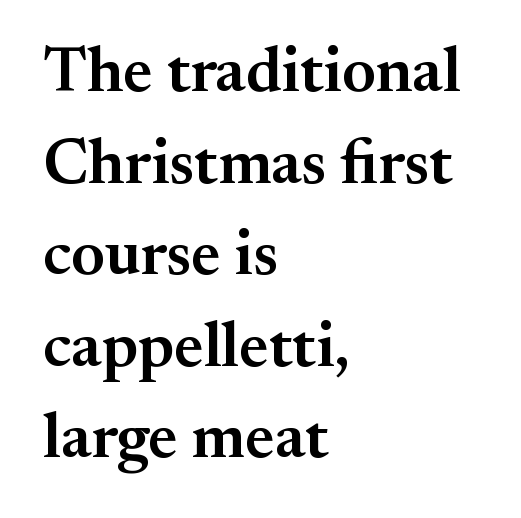
Q: Is the text bold? A: Semi-bold.
Q: Is the text italic (slanted)? A: No, it is upright.
Q: Is the typeface a serif or a sans-serif typeface? A: Serif.
Q: Is the text underlined? A: No.
Q: How is the paragraph aligned? A: Left-aligned.
Q: Is the spacing between letters normal or unusually wide? A: Normal.
Q: Is the spacing between lines tight, normal or loose? A: Normal.
Q: Width (condensed, normal, or wide)? A: Normal.
Q: Stroke contrast? A: Medium.
Q: x-height? A: Small.
Q: Monospaced? A: No.
